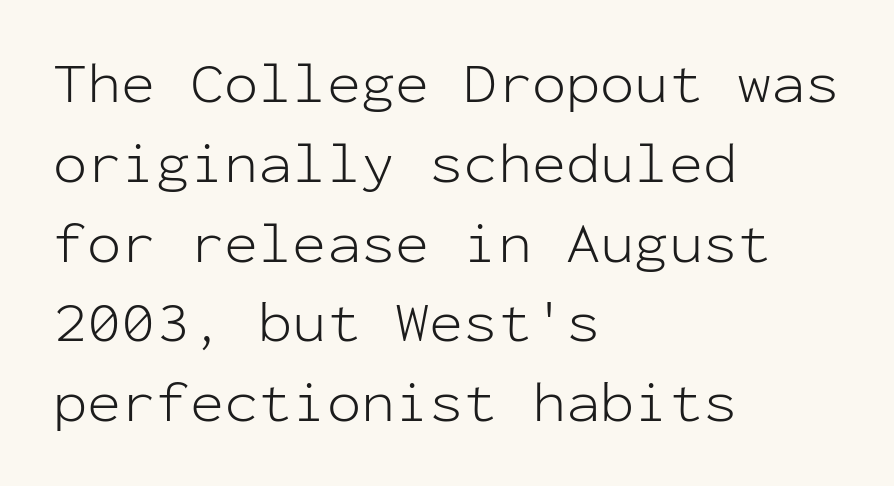
Q: Is the text bold? A: No.
Q: Is the text italic (slanted)? A: No, it is upright.
Q: Is the typeface a serif or a sans-serif typeface? A: Sans-serif.
Q: Is the text underlined? A: No.
Q: How is the paragraph aligned? A: Left-aligned.
Q: Is the spacing between letters normal or unusually wide? A: Normal.
Q: Is the spacing between lines tight, normal or loose? A: Normal.
Q: Width (condensed, normal, or wide)? A: Normal.
Q: Stroke contrast? A: Low.
Q: x-height? A: Medium.
Q: Monospaced? A: Yes.
